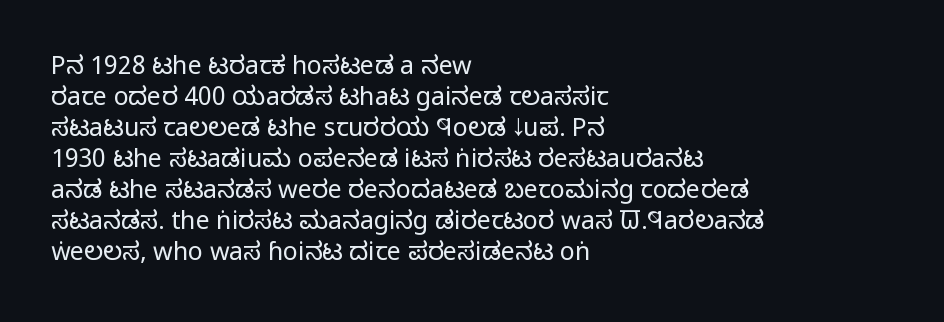
Q: Is the text bold? A: No.
Q: Is the text italic (slanted)? A: No, it is upright.
Q: Is the text underlined? A: No.
Q: How is the paragraph aligned? A: Left-aligned.
Q: Is the spacing between letters normal or unusually wide? A: Normal.
